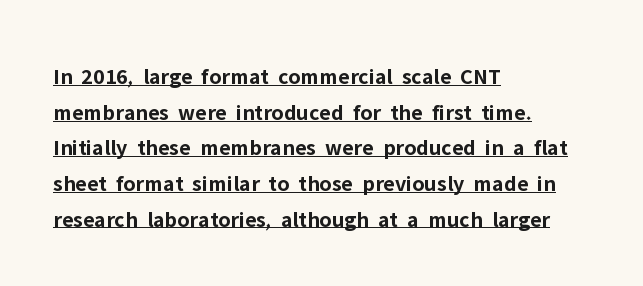
{"italic": "no", "bold": "yes", "underline": "yes", "align": "left", "line_spacing": "normal", "line_spacing_ratio": 1.55, "letter_spacing": "normal", "letter_spacing_em": 0.0, "glyph_px": 23}
